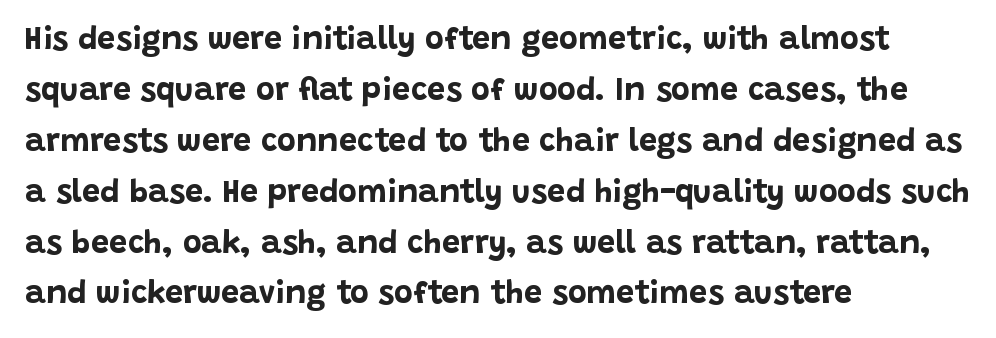
Q: Is the text bold? A: Yes.
Q: Is the text italic (slanted)? A: No, it is upright.
Q: Is the typeface a serif or a sans-serif typeface? A: Sans-serif.
Q: Is the text underlined? A: No.
Q: How is the paragraph aligned? A: Left-aligned.
Q: Is the spacing between letters normal or unusually wide? A: Normal.
Q: Is the spacing between lines tight, normal or loose? A: Normal.
Q: Width (condensed, normal, or wide)? A: Normal.
Q: Stroke contrast? A: Low.
Q: x-height? A: Large.
Q: Monospaced? A: No.
